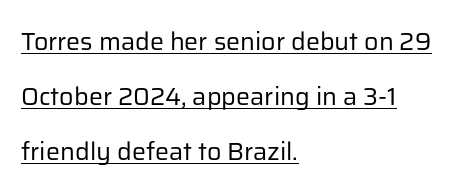
Q: Is the text bold? A: No.
Q: Is the text italic (slanted)? A: No, it is upright.
Q: Is the text underlined? A: Yes.
Q: How is the paragraph aligned? A: Left-aligned.
Q: Is the spacing between letters normal or unusually wide? A: Normal.
Q: Is the spacing between lines tight, normal or loose? A: Loose.
